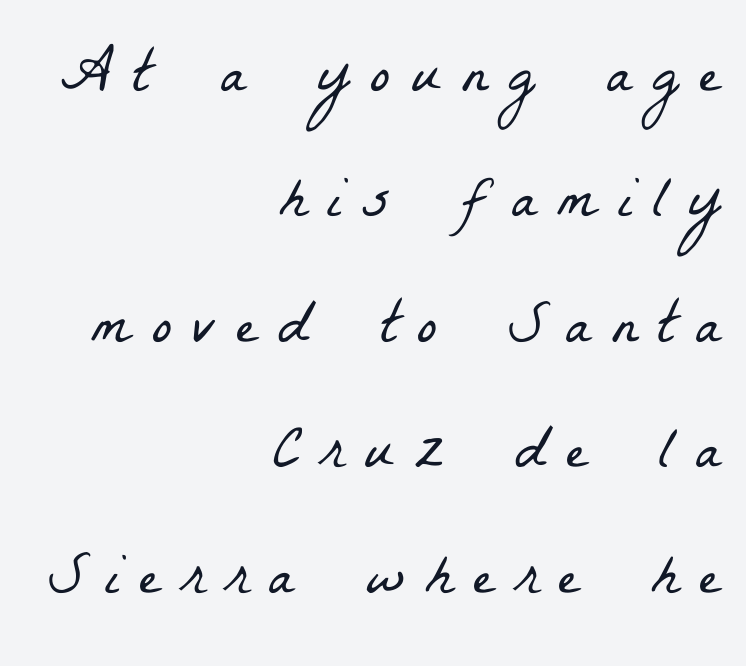
The image shows 60 px light, condensed serif type; set right-aligned, loose line spacing (2.09x), unusually wide letter spacing (+0.35 em), not underlined; low stroke contrast and a medium x-height.
